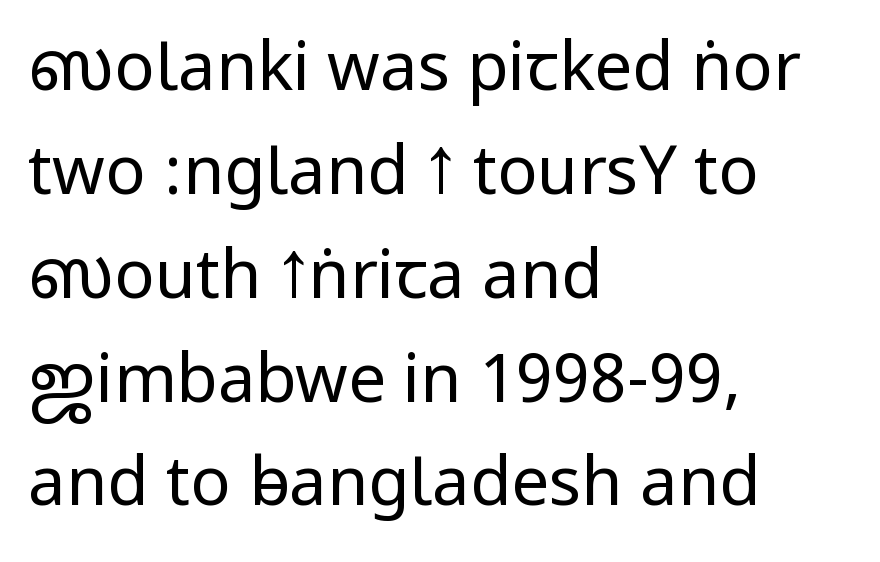
Q: Is the text bold? A: No.
Q: Is the text italic (slanted)? A: No, it is upright.
Q: Is the typeface a serif or a sans-serif typeface? A: Sans-serif.
Q: Is the text underlined? A: No.
Q: How is the paragraph aligned? A: Left-aligned.
Q: Is the spacing between letters normal or unusually wide? A: Normal.
Q: Is the spacing between lines tight, normal or loose? A: Normal.
Q: Width (condensed, normal, or wide)? A: Condensed.
Q: Stroke contrast? A: Low.
